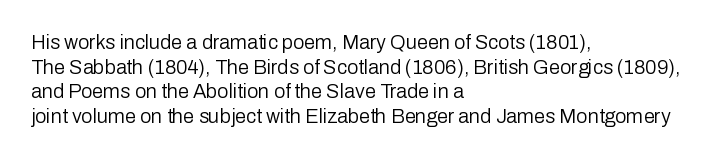
The image shows 20 px text type, upright; set left-aligned, line spacing 1.23x, normal letter spacing, not underlined.
